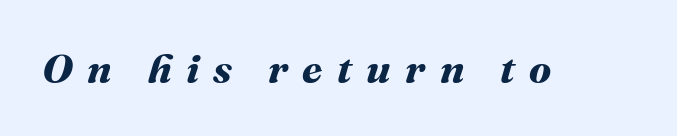
The face used here is rendered with a markedly widened letterfit. Is this a fixed-width face? No — the glyphs have proportional, varying widths. The specimen omits any rule beneath the text block's lines. Plenty of ink on the page — the face is bold.
